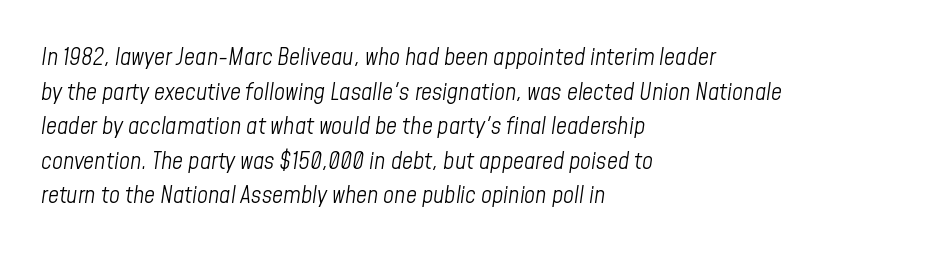
There's an unmistakable incline to the writing here. No word sits above an underline. Nothing unusual about the tracking: characters are spaced as the font intends. One glance says typical: line gaps are just what's usual. The typeface has the unassuming heft of standard copy or less.
